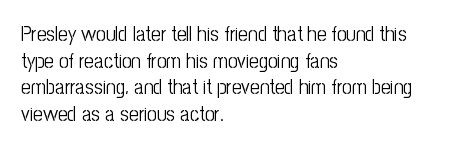
{"italic": "no", "bold": "no", "underline": "no", "align": "left", "line_spacing": "normal", "line_spacing_ratio": 1.27, "letter_spacing": "normal", "letter_spacing_em": 0.0, "glyph_px": 21}
